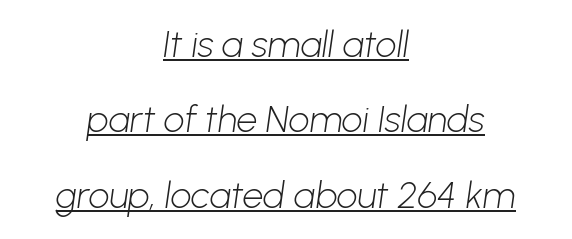
The image shows 37 px light sans-serif type; set centered, loose line spacing (2.04x), normal letter spacing, underlined; low stroke contrast and a medium x-height.
